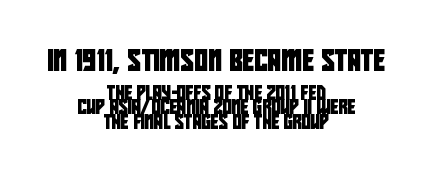
No extra tracking has been applied to these lines. In this sample the first text group is rendered at the bigger scale. A clean baseline with only descenders dipping below it. Compared with a flush-left layout, this one balances lines on the center instead. Leading: reduced.
